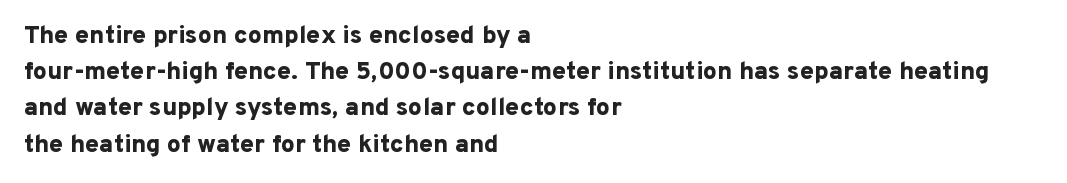
Typesetter's note: full bold, strokes at maximum text heaviness. Rendered with straight, roman letterforms. The line-height multiplier appears to be the usual default. Words appear dense and cohesive because spacing is normal. A student would call this left alignment; a typographer would say flush left, rag right. The baseline area is clear.
